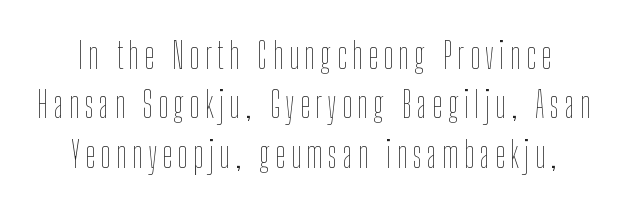
{"italic": "no", "bold": "no", "weight": "thin", "width": "condensed", "stroke_contrast": "low", "x_height": "medium", "monospaced": "no", "underline": "no", "line_spacing": "normal", "line_spacing_ratio": 1.37, "glyph_px": 36}
